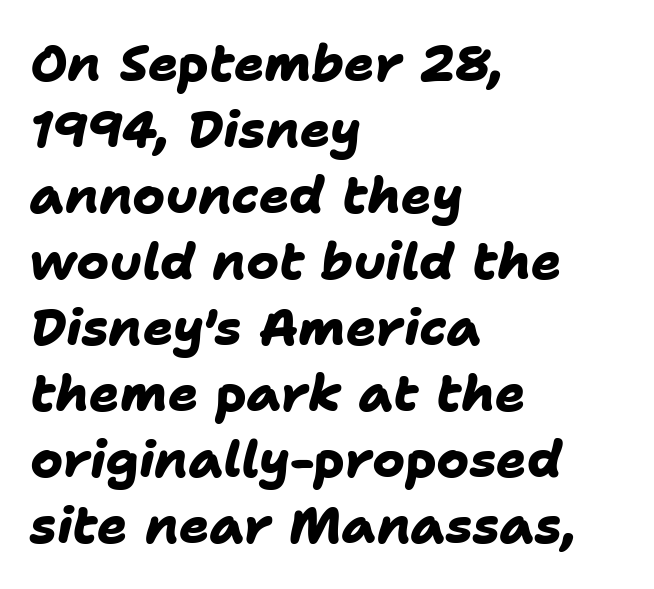
Q: Is the text bold? A: Yes.
Q: Is the typeface a serif or a sans-serif typeface? A: Sans-serif.
Q: Is the text underlined? A: No.
Q: How is the paragraph aligned? A: Left-aligned.
Q: Is the spacing between letters normal or unusually wide? A: Normal.
Q: Is the spacing between lines tight, normal or loose? A: Normal.
Q: Width (condensed, normal, or wide)? A: Normal.
Q: Stroke contrast? A: Low.
Q: x-height? A: Medium.
Q: Monospaced? A: No.
